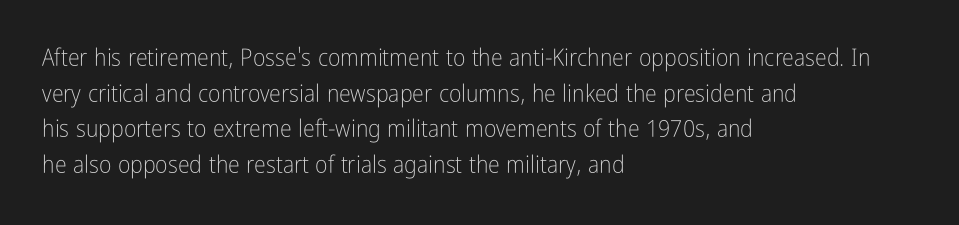
The image shows 24 px text type, upright; set left-aligned, normal line spacing (1.48x), normal letter spacing, not underlined.
